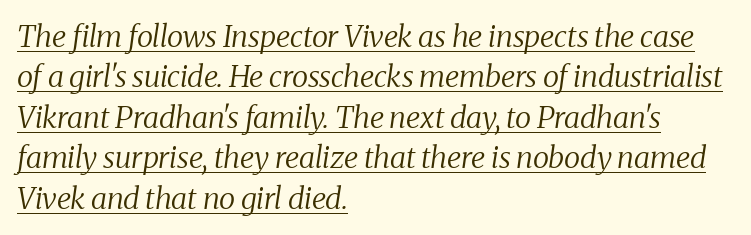
The face looks like a standard text weight, possibly lighter. I'd call this a serif setting — the letters wear small feet. The tracking reads as untouched default to a designer's eye. Compared with undecorated copy, this sample adds a rule below the words.
